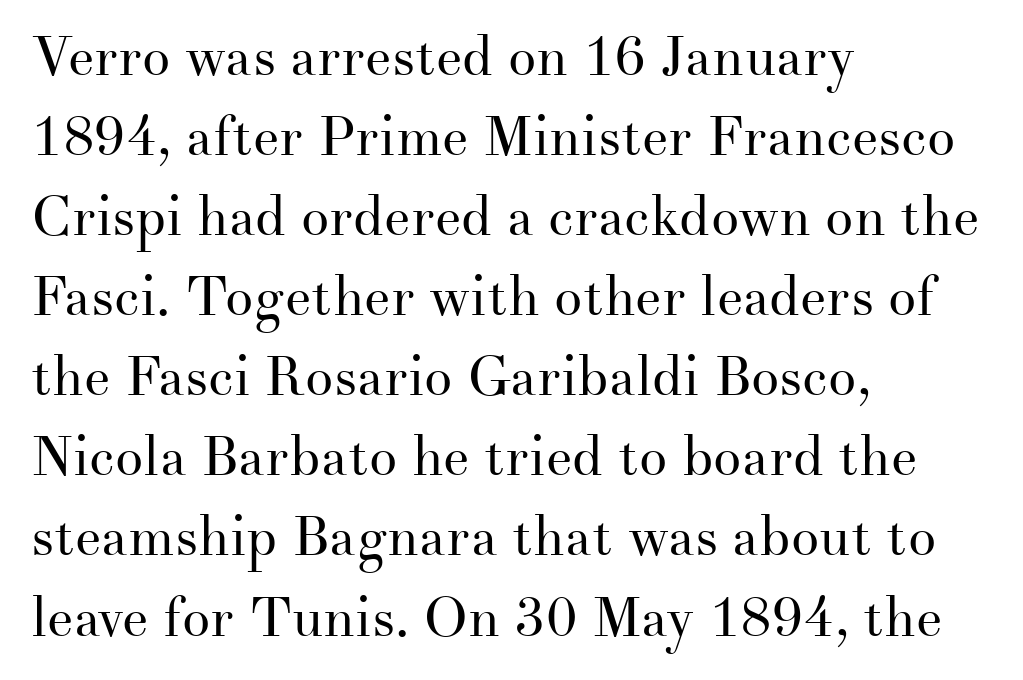
Q: Is the text bold? A: No.
Q: Is the text italic (slanted)? A: No, it is upright.
Q: Is the typeface a serif or a sans-serif typeface? A: Serif.
Q: Is the text underlined? A: No.
Q: How is the paragraph aligned? A: Left-aligned.
Q: Is the spacing between letters normal or unusually wide? A: Normal.
Q: Is the spacing between lines tight, normal or loose? A: Normal.
Q: Width (condensed, normal, or wide)? A: Normal.
Q: Stroke contrast? A: Medium.
Q: x-height? A: Small.
Q: Monospaced? A: No.
